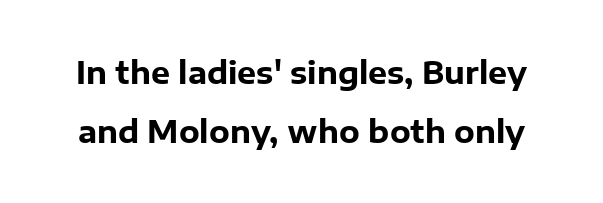
Nothing unusual about the tracking: characters are spaced as the font intends. If you drew a line through each stem, it would be perfectly vertical. A typesetter would label this face a sans. The strokes are fattened all the way to bold. The words here are not underlined.
